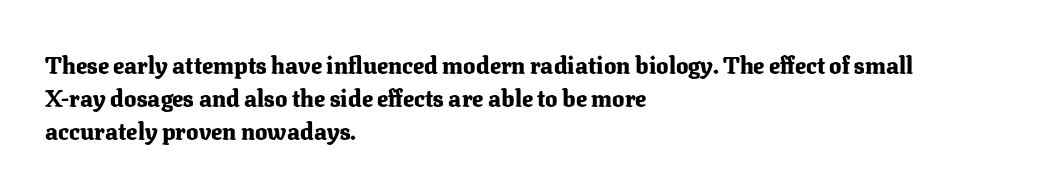
The image shows 23 px bold type, upright; set left-aligned, normal line spacing (1.44x), normal letter spacing, not underlined.
